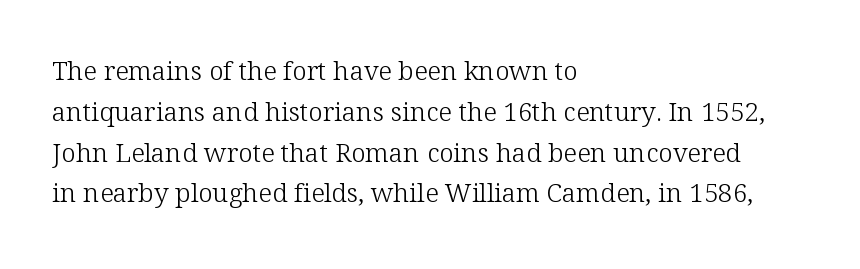
{"italic": "no", "bold": "no", "underline": "no", "align": "left", "line_spacing": "normal", "line_spacing_ratio": 1.57, "letter_spacing": "normal", "letter_spacing_em": 0.0, "glyph_px": 26}
